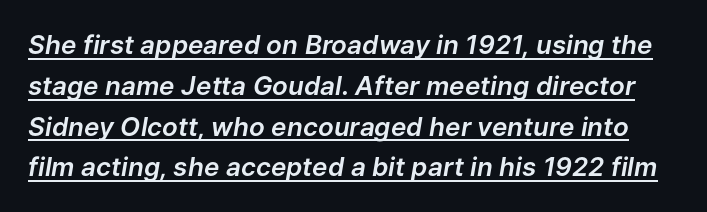
{"italic": "yes", "lean": "right", "slant_degrees": 9, "underline": "yes", "line_spacing": "normal", "line_spacing_ratio": 1.57, "letter_spacing": "normal", "letter_spacing_em": 0.0, "glyph_px": 26}
